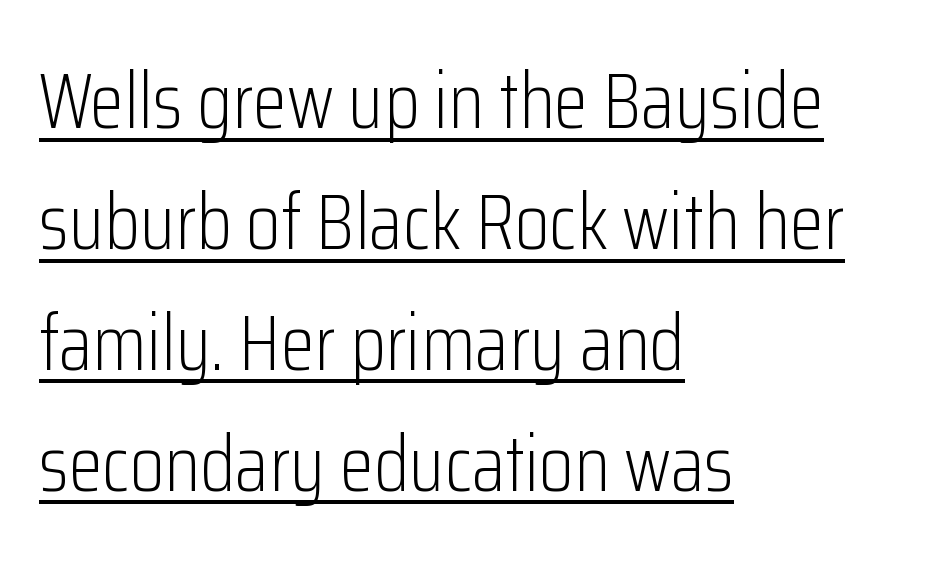
The image shows 78 px light, condensed sans-serif type, upright; set left-aligned, normal line spacing (1.55x), normal letter spacing, underlined; low stroke contrast and a medium x-height.
